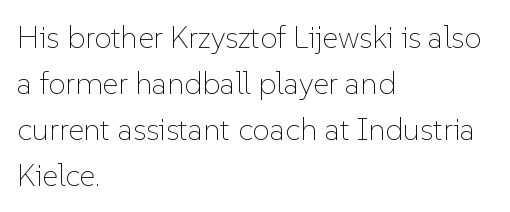
The image shows 31 px thin type, upright; set left-aligned, normal line spacing (1.48x), normal letter spacing, not underlined; low stroke contrast and a medium x-height.
